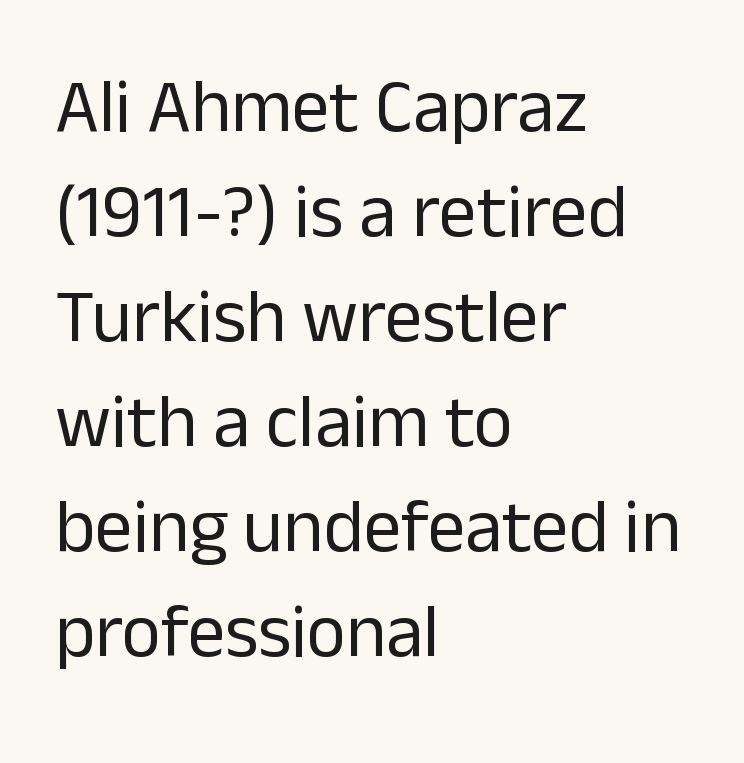
The image shows 75 px regular-weight sans-serif type, upright; set left-aligned, normal line spacing (1.4x), normal letter spacing, not underlined; low stroke contrast and a medium x-height.
